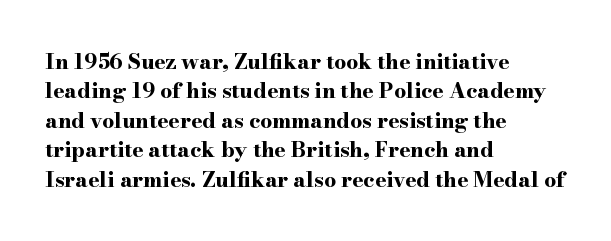
The image shows 21 px bold type, upright; set left-aligned, normal line spacing (1.4x), normal letter spacing, not underlined.
